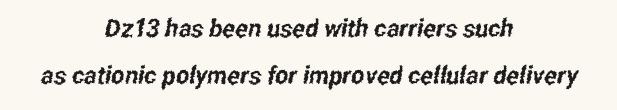
The image shows 25 px text type; set centered, line spacing 1.89x, normal letter spacing, not underlined.
